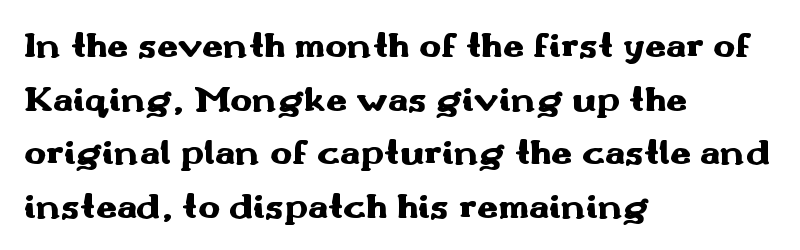
Compared with an ordinary text face, these strokes are far heavier — a full bold. No word sits above an underline. A sans-serif font was chosen for this passage. The horizontal fit of the characters is conventional and even. Which margin do the lines hug? The left one — the right edge is uneven.
